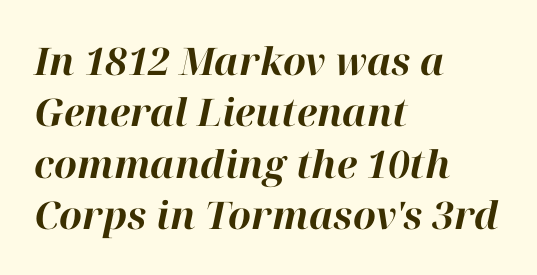
Q: Is the text bold? A: Yes.
Q: Is the text italic (slanted)? A: Yes, it leans right by about 12 degrees.
Q: Is the text underlined? A: No.
Q: How is the paragraph aligned? A: Left-aligned.
Q: Is the spacing between letters normal or unusually wide? A: Normal.
Q: Is the spacing between lines tight, normal or loose? A: Normal.
Q: Width (condensed, normal, or wide)? A: Normal.
Q: Stroke contrast? A: High.
Q: x-height? A: Medium.
Q: Monospaced? A: No.
